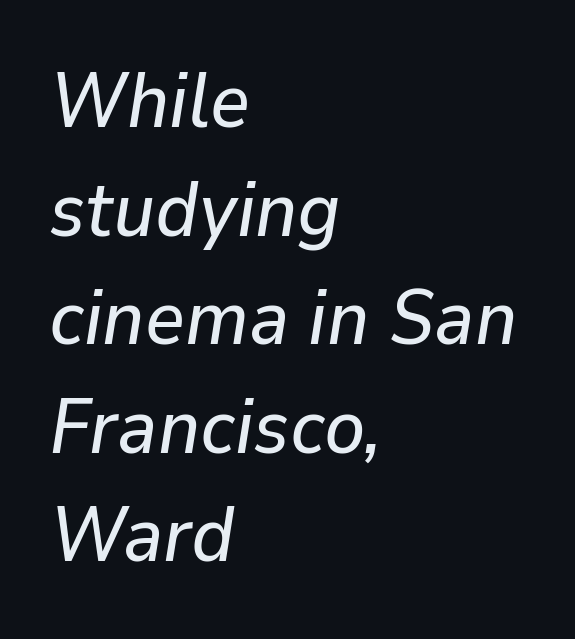
Q: Is the text italic (slanted)? A: Yes, it leans right by about 9 degrees.
Q: Is the text underlined? A: No.
Q: How is the paragraph aligned? A: Left-aligned.
Q: Is the spacing between letters normal or unusually wide? A: Normal.
Q: Is the spacing between lines tight, normal or loose? A: Normal.
Q: Width (condensed, normal, or wide)? A: Normal.
Q: Stroke contrast? A: Low.
Q: x-height? A: Medium.
Q: Monospaced? A: No.
